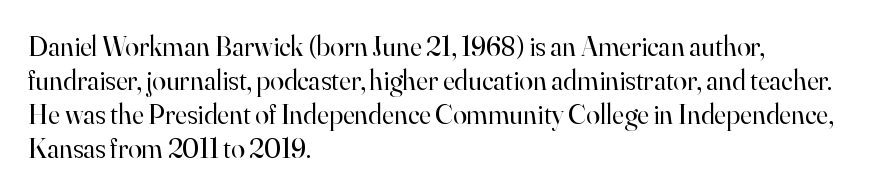
Q: Is the text bold? A: No.
Q: Is the text italic (slanted)? A: No, it is upright.
Q: Is the typeface a serif or a sans-serif typeface? A: Serif.
Q: Is the text underlined? A: No.
Q: How is the paragraph aligned? A: Left-aligned.
Q: Is the spacing between letters normal or unusually wide? A: Normal.
Q: Width (condensed, normal, or wide)? A: Normal.
Q: Stroke contrast? A: High.
Q: x-height? A: Small.
Q: Monospaced? A: No.
